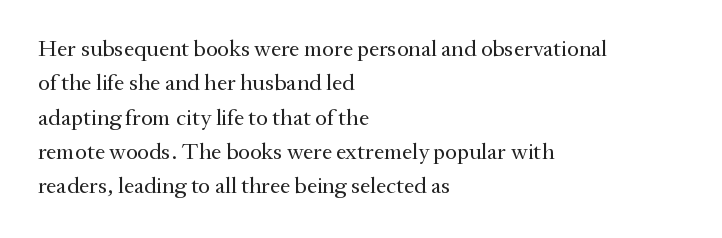
{"italic": "no", "bold": "no", "underline": "no", "align": "left", "line_spacing": "normal", "line_spacing_ratio": 1.49, "letter_spacing": "normal", "letter_spacing_em": 0.0, "glyph_px": 23}
